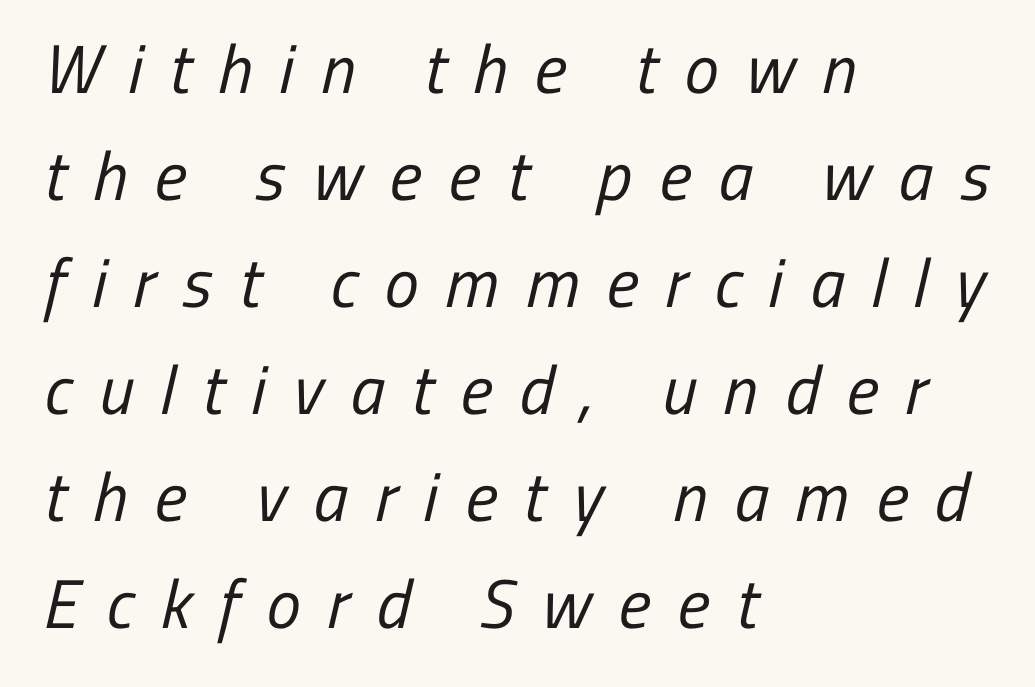
Q: Is the text bold? A: No.
Q: Is the typeface a serif or a sans-serif typeface? A: Sans-serif.
Q: Is the text underlined? A: No.
Q: How is the paragraph aligned? A: Left-aligned.
Q: Is the spacing between letters normal or unusually wide? A: Unusually wide.
Q: Is the spacing between lines tight, normal or loose? A: Normal.
Q: Width (condensed, normal, or wide)? A: Condensed.
Q: Stroke contrast? A: Low.
Q: x-height? A: Medium.
Q: Monospaced? A: No.
